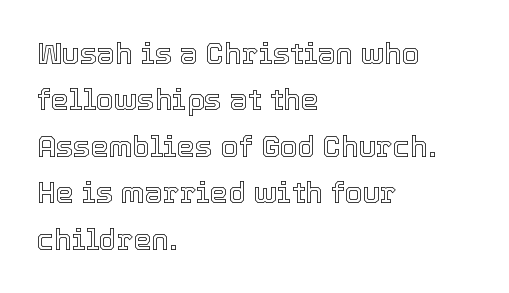
{"italic": "no", "width": "normal", "x_height": "medium", "monospaced": "no", "underline": "no", "align": "left", "line_spacing": "normal", "line_spacing_ratio": 1.6, "letter_spacing": "normal", "letter_spacing_em": 0.0, "glyph_px": 29}
